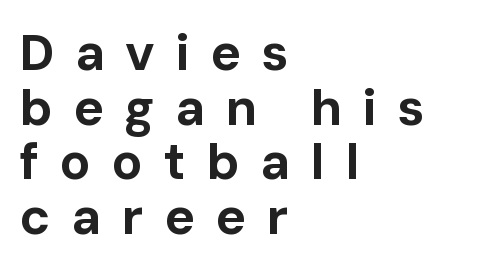
{"serif": "no", "italic": "no", "bold": "yes", "weight": "bold", "width": "normal", "stroke_contrast": "low", "x_height": "medium", "monospaced": "no", "underline": "no", "align": "left", "line_spacing": "tight", "line_spacing_ratio": 1.07, "letter_spacing": "wide", "letter_spacing_em": 0.4, "glyph_px": 51}
